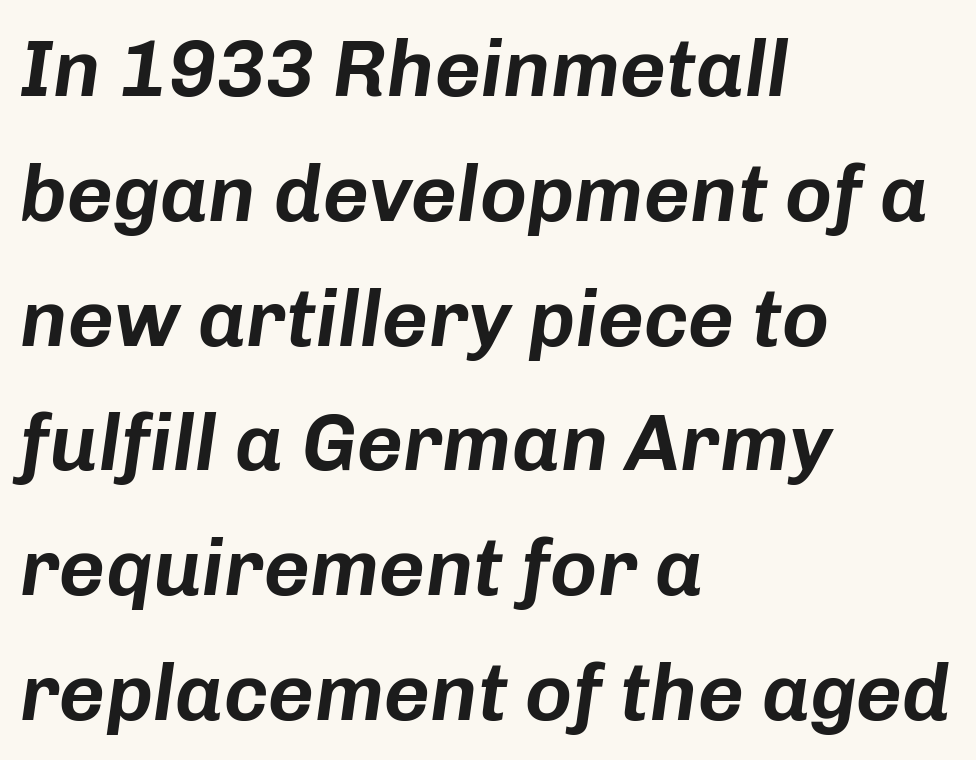
{"italic": "yes", "lean": "right", "slant_degrees": 8, "width": "normal", "stroke_contrast": "low", "x_height": "medium", "monospaced": "no", "underline": "no", "align": "left", "line_spacing": "normal", "line_spacing_ratio": 1.56, "letter_spacing": "normal", "letter_spacing_em": 0.0, "glyph_px": 80}
